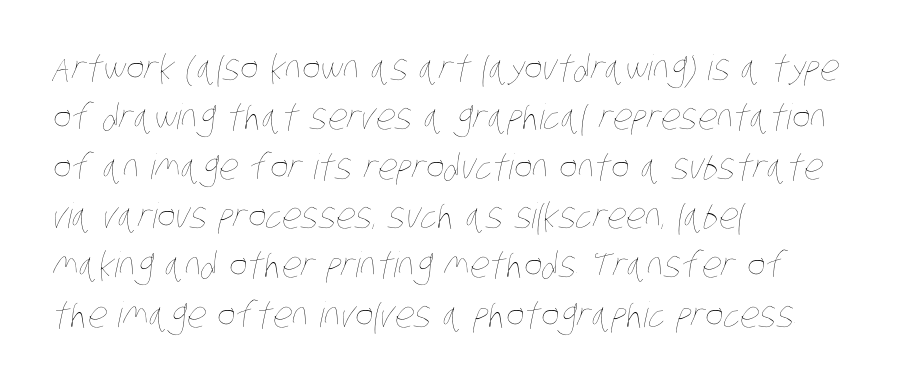
The image shows 35 px thin, condensed type; set left-aligned, normal line spacing (1.41x), normal letter spacing, not underlined; low stroke contrast and a large x-height.
